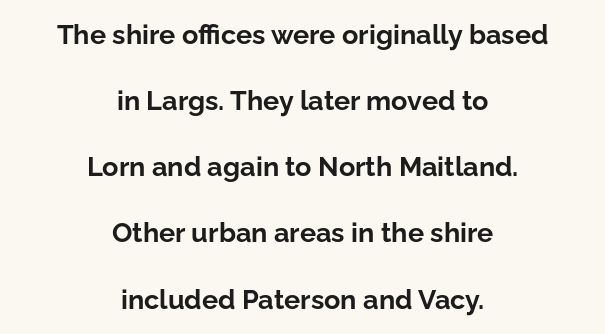
Q: Is the text bold? A: Yes.
Q: Is the text italic (slanted)? A: No, it is upright.
Q: Is the text underlined? A: No.
Q: How is the paragraph aligned? A: Centered.
Q: Is the spacing between letters normal or unusually wide? A: Normal.
Q: Is the spacing between lines tight, normal or loose? A: Loose.
